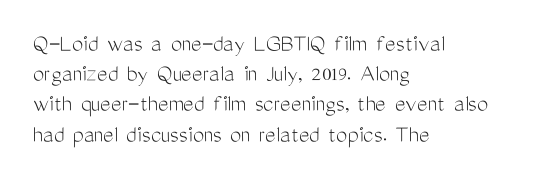
Q: Is the text bold? A: No.
Q: Is the text italic (slanted)? A: No, it is upright.
Q: Is the text underlined? A: No.
Q: How is the paragraph aligned? A: Left-aligned.
Q: Is the spacing between letters normal or unusually wide? A: Normal.
